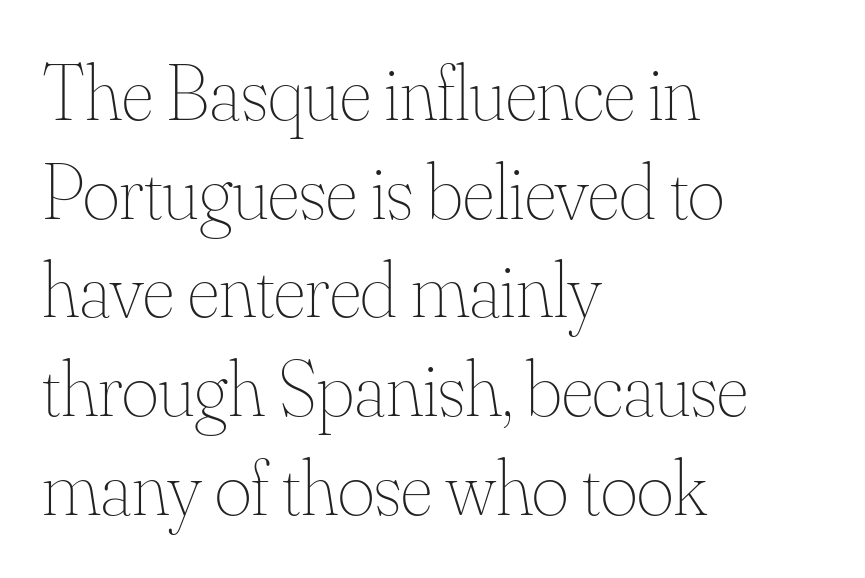
This reads as an unemphasized weight, regular at the heaviest. Looks like regular typesetting: each glyph gets only the width it needs. Just letters on the line, the space beneath them empty. The designer left line spacing at the default.
